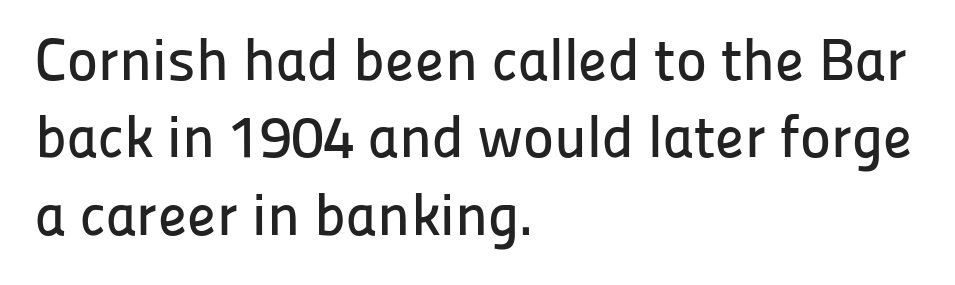
The image shows 59 px sans-serif type, upright; set left-aligned, normal line spacing (1.31x), normal letter spacing, not underlined; low stroke contrast and a medium x-height.
